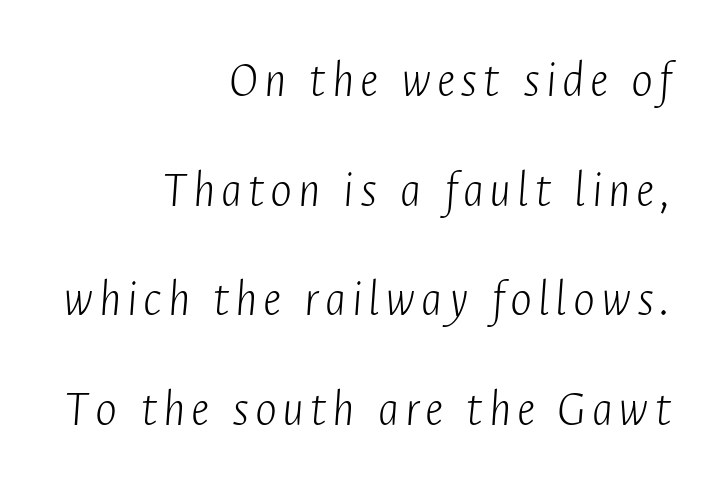
{"italic": "yes", "lean": "right", "slant_degrees": 4, "bold": "no", "weight": "light", "width": "condensed", "stroke_contrast": "low", "x_height": "medium", "monospaced": "no", "underline": "no", "align": "right", "line_spacing": "loose", "line_spacing_ratio": 2.11, "glyph_px": 52}
